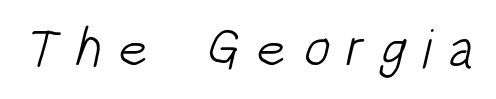
Anything drawn beneath the words? Only blank space. Here the designer chose a conventional face with non-uniform glyph widths. Each word looks stretched out because of the extra space between its letters. Type style note: lacks serifs. The strokes are not fattened; the text isn't bold.
